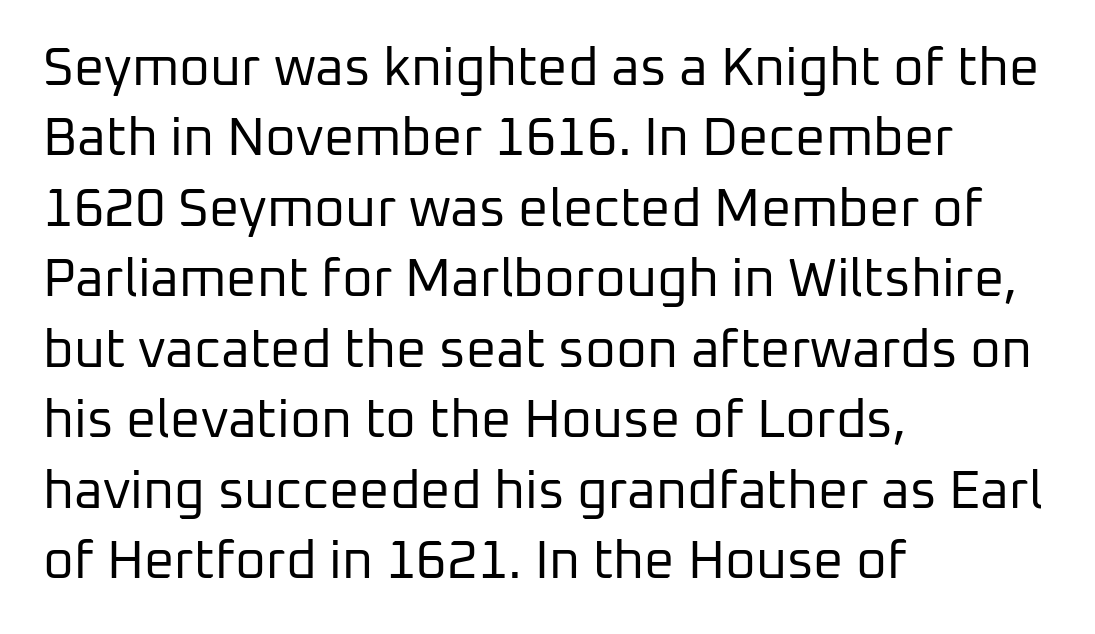
{"serif": "no", "italic": "no", "bold": "no", "weight": "regular", "width": "normal", "stroke_contrast": "low", "x_height": "medium", "monospaced": "no", "underline": "no", "align": "left", "line_spacing": "normal", "line_spacing_ratio": 1.33, "letter_spacing": "normal", "letter_spacing_em": 0.0, "glyph_px": 53}
